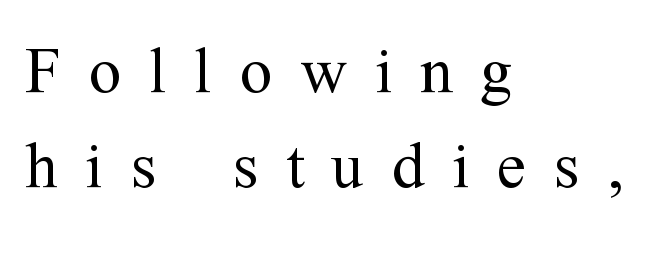
Q: Is the text bold? A: No.
Q: Is the text italic (slanted)? A: No, it is upright.
Q: Is the typeface a serif or a sans-serif typeface? A: Serif.
Q: Is the text underlined? A: No.
Q: How is the paragraph aligned? A: Left-aligned.
Q: Is the spacing between letters normal or unusually wide? A: Unusually wide.
Q: Is the spacing between lines tight, normal or loose? A: Normal.
Q: Width (condensed, normal, or wide)? A: Normal.
Q: Stroke contrast? A: Medium.
Q: x-height? A: Medium.
Q: Monospaced? A: No.
